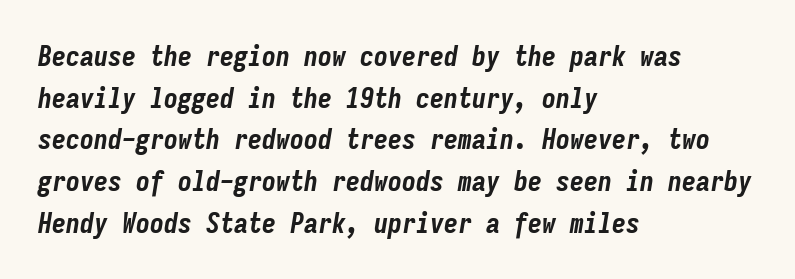
A typesetter would call this monospace, since all characters share one set width. The rag falls on the right side of this text block. These words are printed bold, with thick strokes throughout. Italic: yes, the glyphs are oblique.
